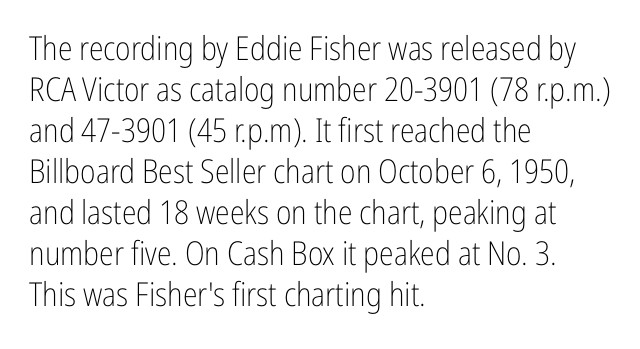
No chunkiness to these letters — they're not bold. These lines keep a tight, regular rhythm from letter to letter. The passage shown is not underscored anywhere. Every stem runs plumb, perpendicular to the baseline.
